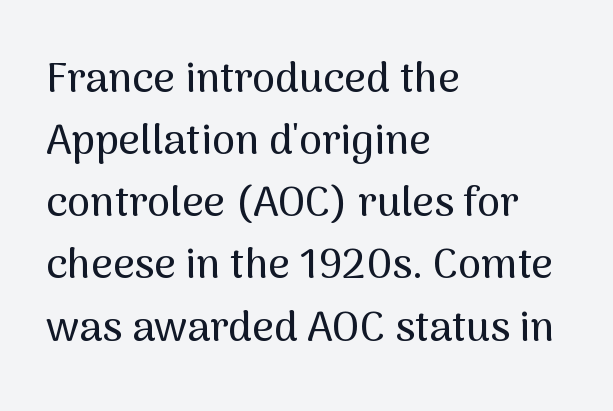
In terms of letterspacing, this is plain default setting. Looks like regular typesetting: each glyph gets only the width it needs. Bare-footed words on every line. The letters carry no serifs — their stems end cleanly without finishing strokes. The paragraph has a hard left edge and a soft right edge.
